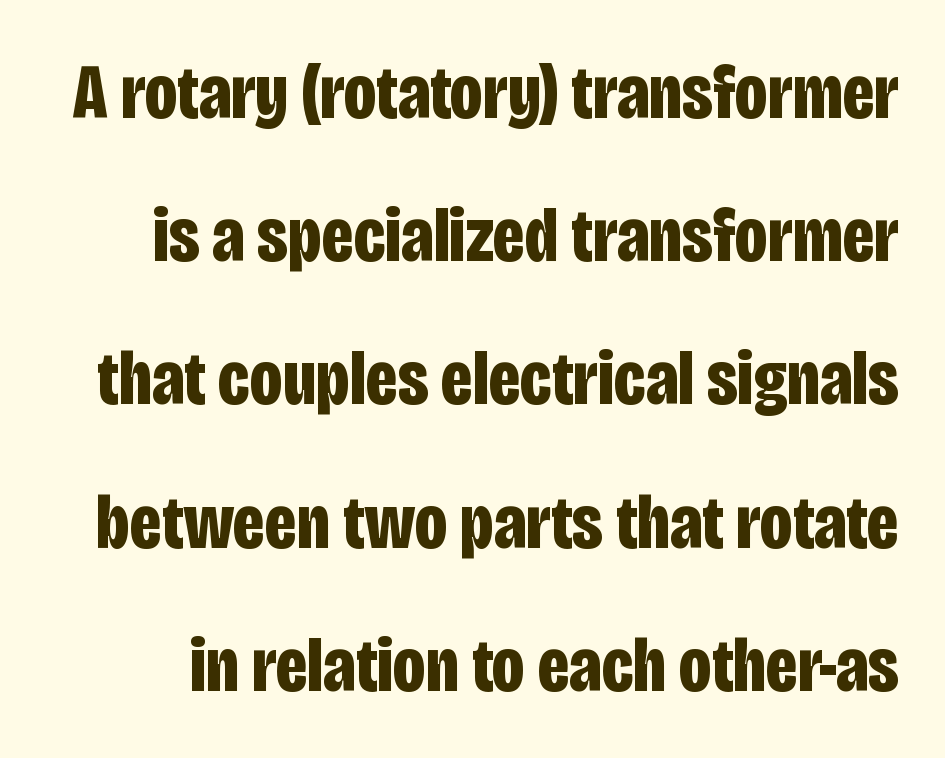
The image shows 77 px bold, condensed sans-serif type, upright; set line spacing 1.86x, normal letter spacing, not underlined; low stroke contrast and a large x-height.
